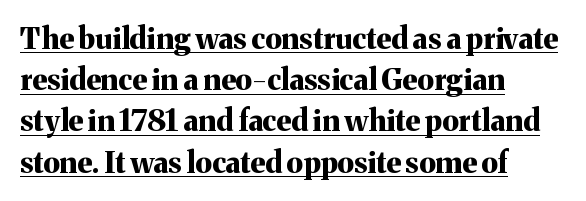
Q: Is the text bold? A: Yes.
Q: Is the text italic (slanted)? A: No, it is upright.
Q: Is the typeface a serif or a sans-serif typeface? A: Serif.
Q: Is the text underlined? A: Yes.
Q: How is the paragraph aligned? A: Left-aligned.
Q: Is the spacing between letters normal or unusually wide? A: Normal.
Q: Is the spacing between lines tight, normal or loose? A: Normal.
Q: Width (condensed, normal, or wide)? A: Normal.
Q: Stroke contrast? A: Medium.
Q: x-height? A: Medium.
Q: Monospaced? A: No.
